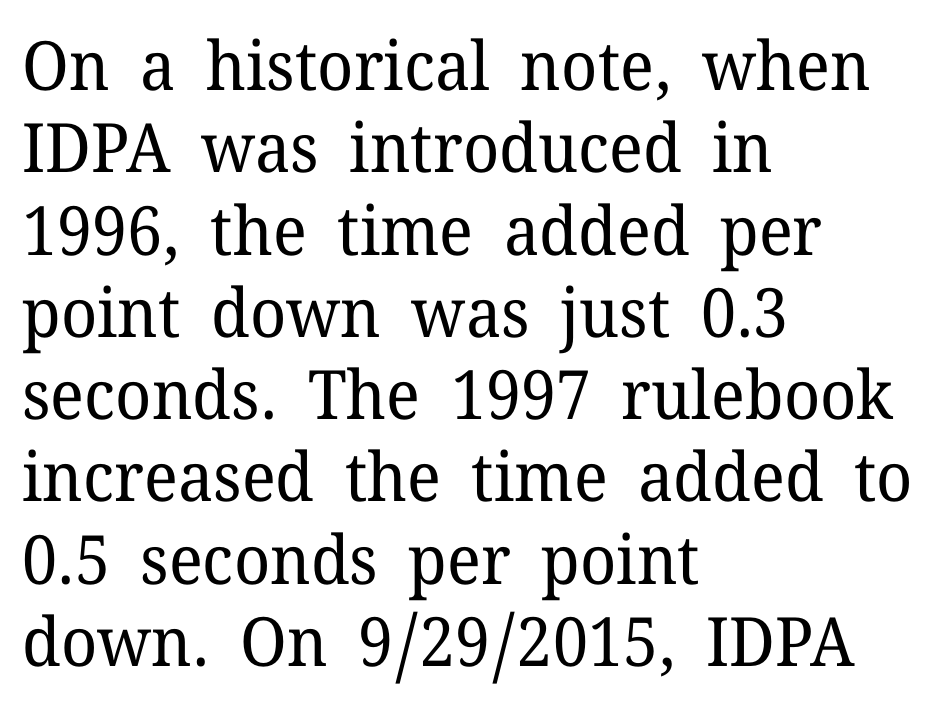
The typesetter chose a ragged-right arrangement here. Each stroke keeps to a modest, everyday thickness or less. A bare baseline throughout the passage. Posture: upright roman. Spacing between characters is what you'd get straight out of the box. Here the designer chose a conventional face with non-uniform glyph widths.
